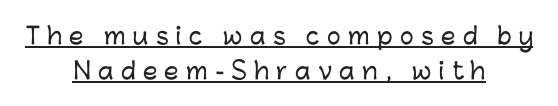
Does a line run under the words? Yes, clearly. The rag falls on both sides of this text block equally. Students, observe: this is what conventionally led text looks like. The lettering holds an erect, upright posture throughout. The horizontal fit of the characters is loose and conspicuously gappy.
